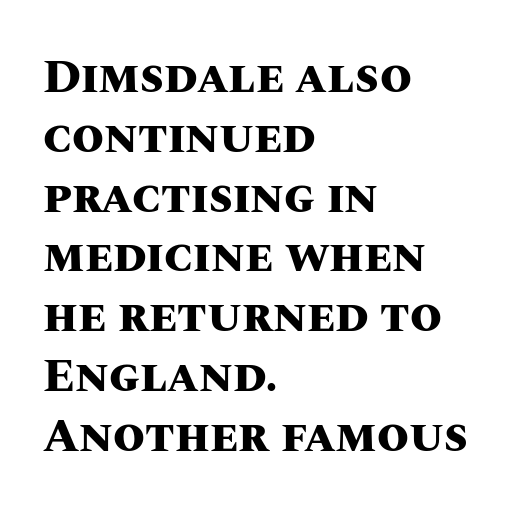
Q: Is the text bold? A: Yes.
Q: Is the text italic (slanted)? A: No, it is upright.
Q: Is the text underlined? A: No.
Q: How is the paragraph aligned? A: Left-aligned.
Q: Is the spacing between letters normal or unusually wide? A: Normal.
Q: Is the spacing between lines tight, normal or loose? A: Normal.
Q: Width (condensed, normal, or wide)? A: Normal.
Q: Stroke contrast? A: Medium.
Q: x-height? A: Large.
Q: Monospaced? A: No.
